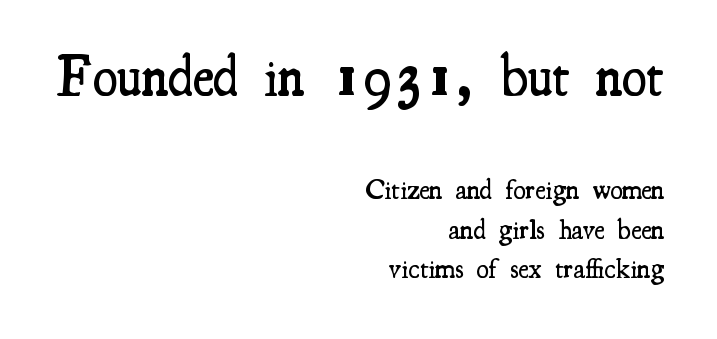
The image shows 57 px semibold, condensed serif type, upright; set right-aligned, normal line spacing (1.4x), normal letter spacing, not underlined; the first (top) block is 2.04x larger; medium stroke contrast and a small x-height.
